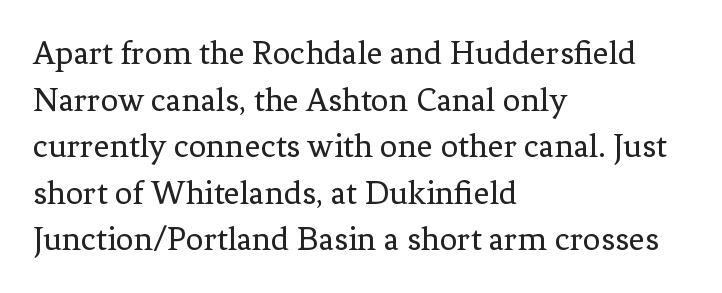
The image shows 35 px regular-weight serif type, upright; set left-aligned, normal line spacing (1.33x), normal letter spacing, not underlined; low stroke contrast and a medium x-height.
